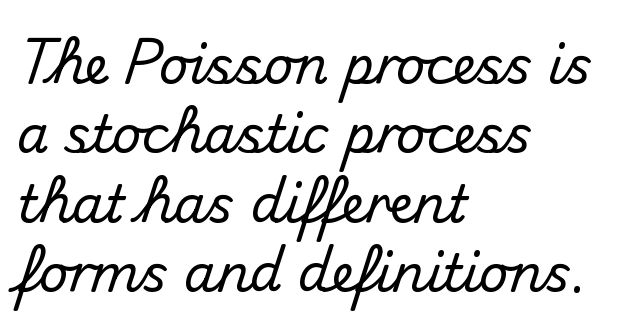
Varying glyph widths throughout — classic text-font behaviour. Teacher's note: observe the even left margin — that is flush-left alignment. Leading matches the norm, producing a regular column. The characters display no serif detailing; their extremities are plain. The passage shown is not underscored anywhere.
